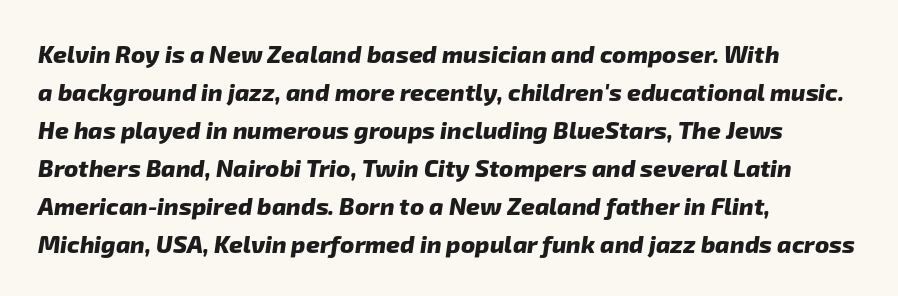
{"bold": "yes", "underline": "no", "align": "left", "line_spacing": "normal", "line_spacing_ratio": 1.58, "letter_spacing": "normal", "letter_spacing_em": 0.0, "glyph_px": 24}
